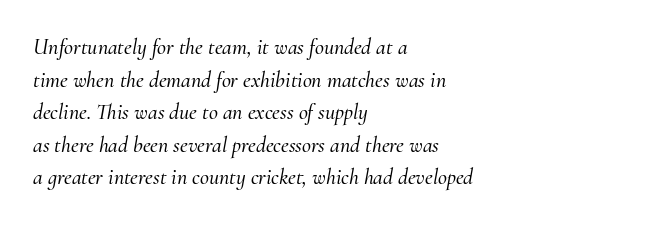
A typesetter would call this zero additional tracking. Looking at the ascenders, they clearly lean. The lines in this sample share a left origin and differ only in where they stop. How would I describe the line gaps? Plain and ordinary. Decoration check: the copy has no underline.
